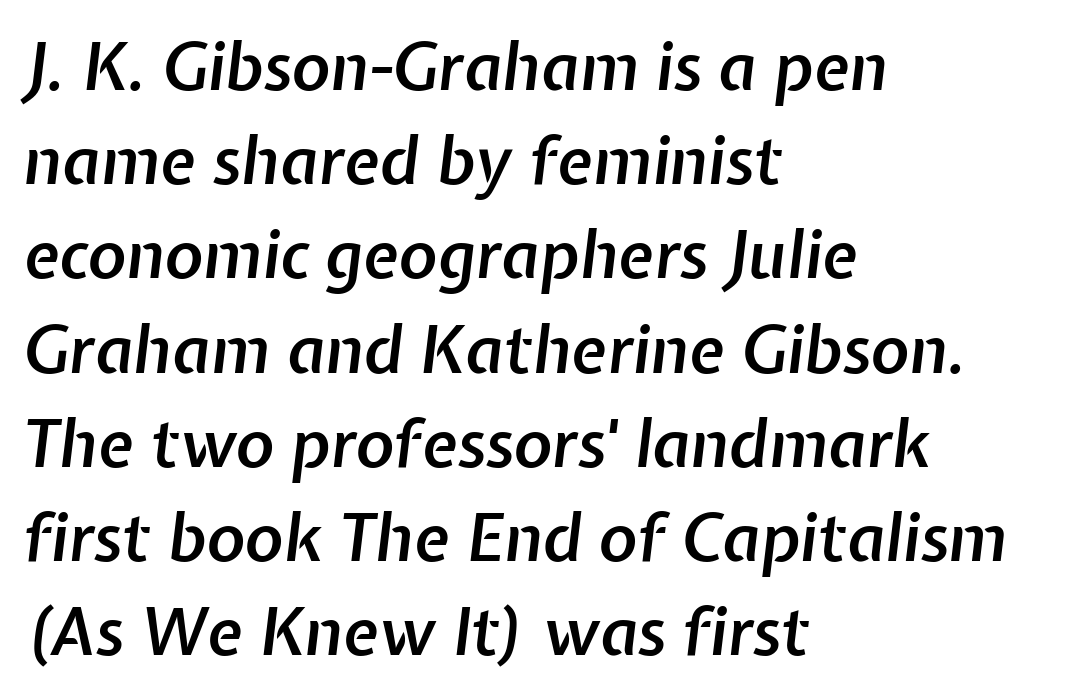
The tracking reads as untouched default to a designer's eye. How heavy is the stroke? Medium-heavy — a semibold, shy of bold. The setting favours the left margin, as ordinary paragraphs usually do. The specimen omits any rule beneath the text block's lines. Does the lettering tilt? It does — this is italic. The space between consecutive lines is moderate.
